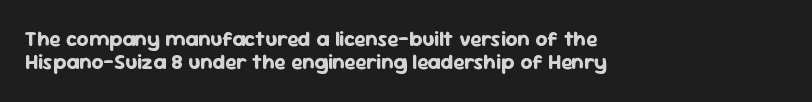
Q: Is the text bold? A: Yes.
Q: Is the text italic (slanted)? A: No, it is upright.
Q: Is the text underlined? A: No.
Q: How is the paragraph aligned? A: Left-aligned.
Q: Is the spacing between letters normal or unusually wide? A: Normal.
Q: Is the spacing between lines tight, normal or loose? A: Tight.
